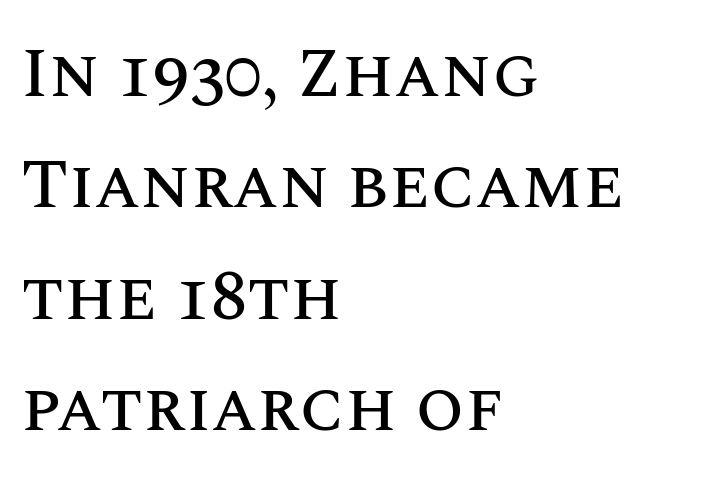
A student would call this left alignment; a typographer would say flush left, rag right. Each word holds together tightly as a unit, with standard inter-letter gaps. Regular leading. This sample uses an upright cut, with every glyph sitting square on the baseline. Varying glyph widths throughout — classic text-font behaviour.
